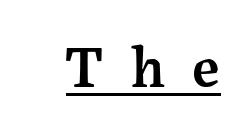
Are there feet on the stems? There are — it's a serif. Italic: no, the glyphs are upright roman. The lettering is marked with a stroke running underneath it. The passage shown is typed in a proportional face where columns would drift. The rendering uses a semibold face; strokes are thickened but not to full bold.
